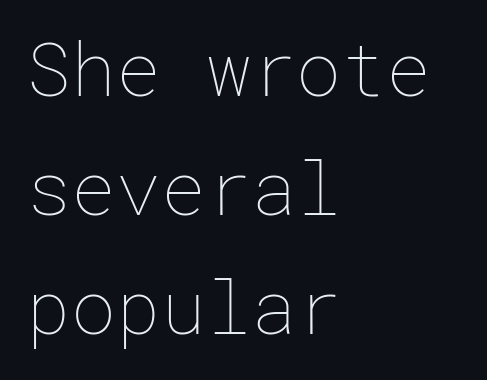
The image shows 75 px thin type, upright; set left-aligned, normal line spacing (1.59x), normal letter spacing, not underlined; low stroke contrast and a medium x-height.
